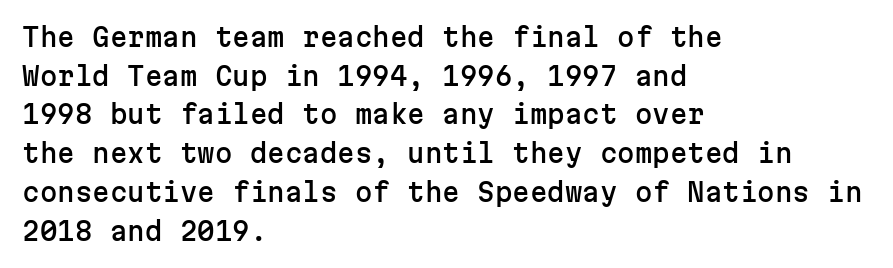
{"italic": "no", "underline": "no", "align": "left", "line_spacing": "normal", "line_spacing_ratio": 1.55, "letter_spacing": "normal", "letter_spacing_em": 0.0, "glyph_px": 25}
